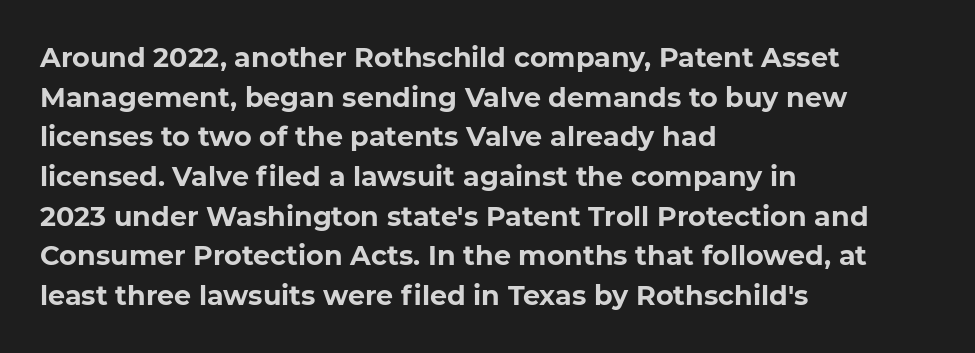
The image shows 27 px bold type; set left-aligned, normal line spacing (1.47x), normal letter spacing, not underlined.
